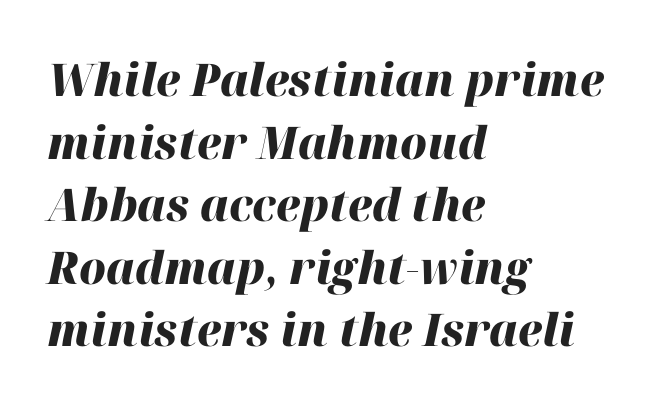
The image shows 45 px heavy type, italic (leaning right); set left-aligned, normal line spacing (1.39x), normal letter spacing, not underlined; high stroke contrast and a medium x-height.
